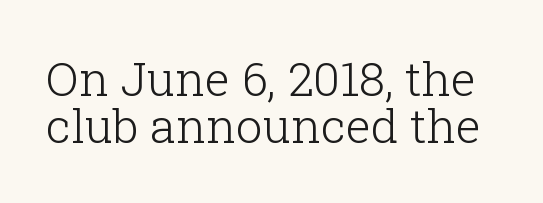
Each letter's strokes conclude with small projecting serifs. Is there any slant? The stems are plumb. Honestly, the rows look squashed on top of each other. The weight would be labelled regular, book, light, or lighter still. Here the designer chose a conventional face with non-uniform glyph widths. Decoration check: the copy has no underline.
